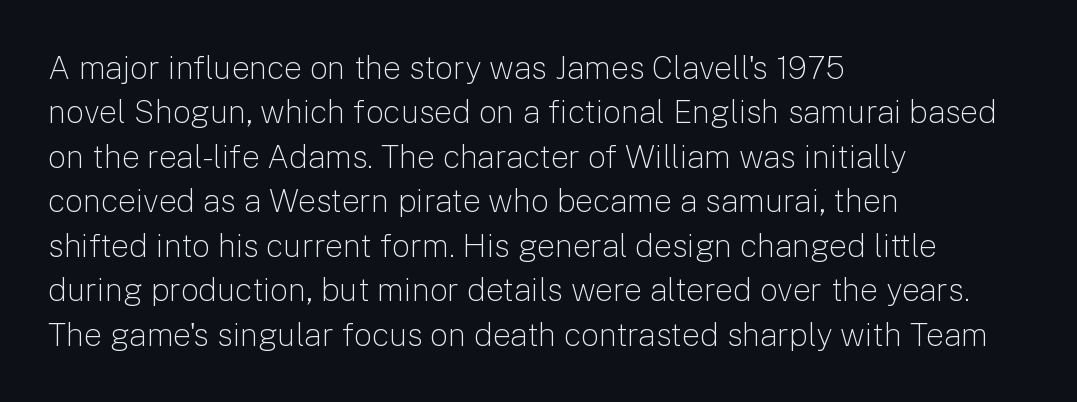
Q: Is the text bold? A: No.
Q: Is the text italic (slanted)? A: No, it is upright.
Q: Is the typeface a serif or a sans-serif typeface? A: Sans-serif.
Q: Is the text underlined? A: No.
Q: How is the paragraph aligned? A: Left-aligned.
Q: Is the spacing between letters normal or unusually wide? A: Normal.
Q: Is the spacing between lines tight, normal or loose? A: Normal.
Q: Width (condensed, normal, or wide)? A: Normal.
Q: Stroke contrast? A: Low.
Q: x-height? A: Medium.
Q: Monospaced? A: No.
